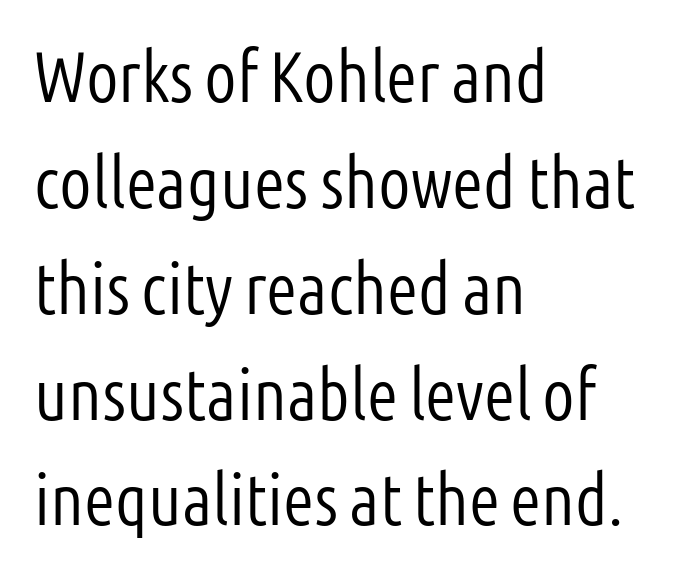
Q: Is the text bold? A: No.
Q: Is the text italic (slanted)? A: No, it is upright.
Q: Is the typeface a serif or a sans-serif typeface? A: Sans-serif.
Q: Is the text underlined? A: No.
Q: How is the paragraph aligned? A: Left-aligned.
Q: Is the spacing between letters normal or unusually wide? A: Normal.
Q: Is the spacing between lines tight, normal or loose? A: Normal.
Q: Width (condensed, normal, or wide)? A: Condensed.
Q: Stroke contrast? A: Low.
Q: x-height? A: Medium.
Q: Monospaced? A: No.
